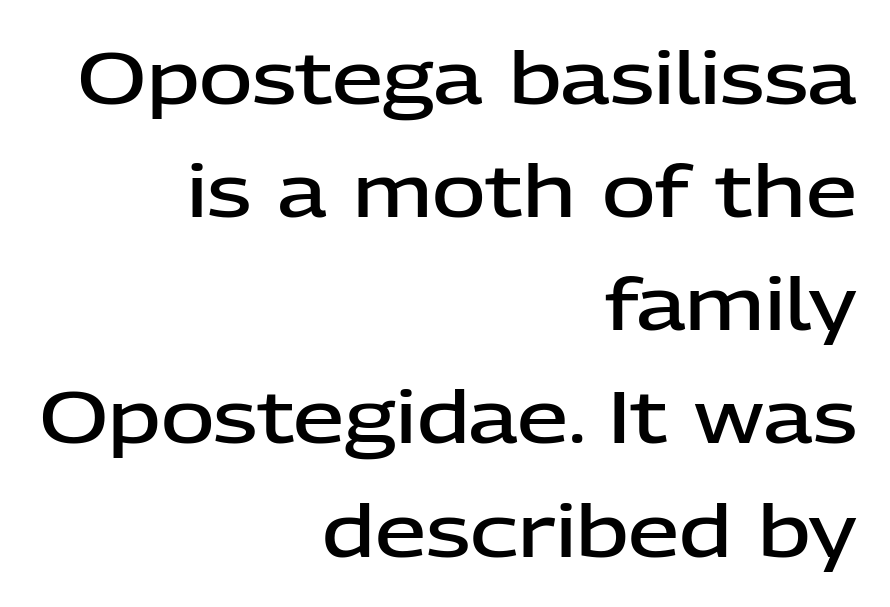
Typographically, this falls in the sans-serif category. Check the space under the baseline: it is left empty. Compared with typical body copy, the letter spacing here is the same. Normally led — the rows are evenly, conventionally spaced.
